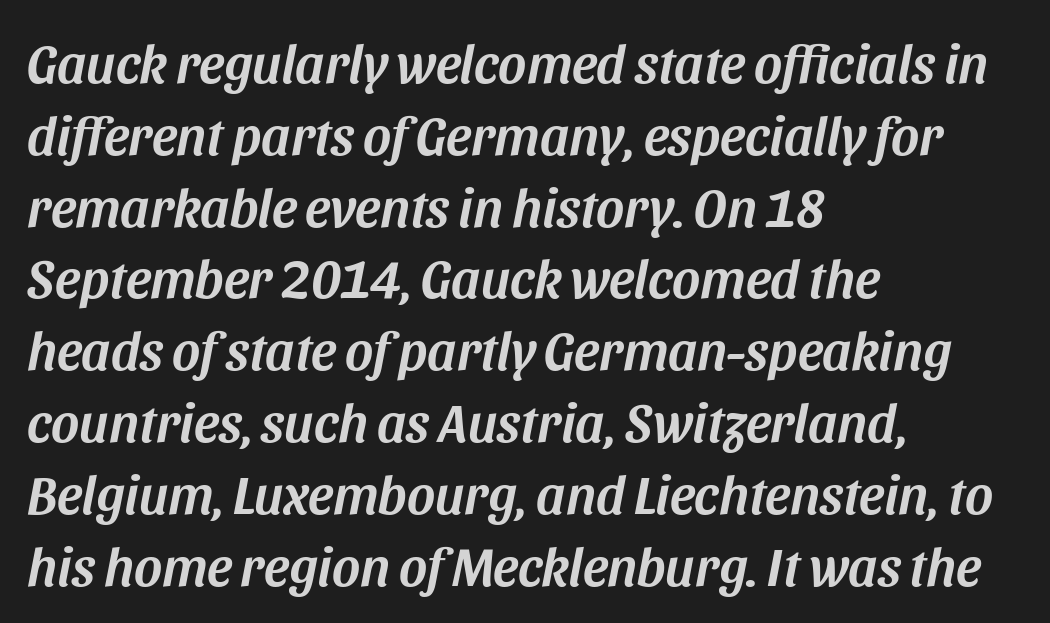
{"italic": "yes", "lean": "right", "slant_degrees": 11, "width": "normal", "stroke_contrast": "medium", "x_height": "large", "monospaced": "no", "underline": "no", "align": "left", "line_spacing": "normal", "line_spacing_ratio": 1.33, "letter_spacing": "normal", "letter_spacing_em": 0.0, "glyph_px": 54}
